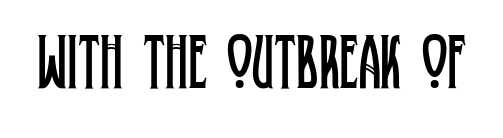
{"serif": "yes", "italic": "no", "bold": "no", "weight": "regular", "width": "condensed", "stroke_contrast": "low", "x_height": "large", "monospaced": "no", "underline": "no", "letter_spacing": "normal", "letter_spacing_em": 0.0, "glyph_px": 78}
